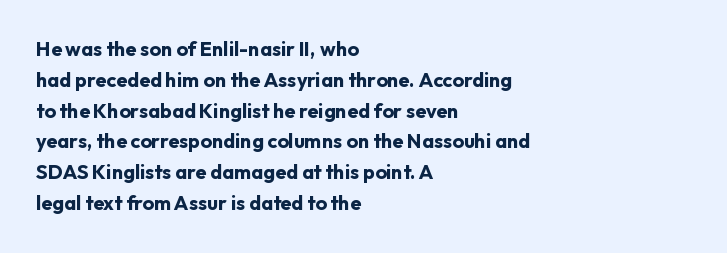
Q: Is the text bold? A: Yes.
Q: Is the text italic (slanted)? A: No, it is upright.
Q: Is the text underlined? A: No.
Q: How is the paragraph aligned? A: Left-aligned.
Q: Is the spacing between letters normal or unusually wide? A: Normal.
Q: Is the spacing between lines tight, normal or loose? A: Normal.
